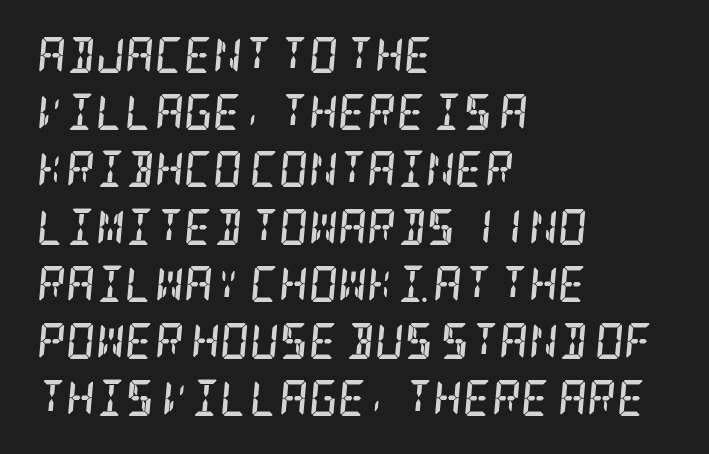
Q: Is the text bold? A: Yes.
Q: Is the text italic (slanted)? A: Yes, it leans right by about 5 degrees.
Q: Is the typeface a serif or a sans-serif typeface? A: Serif.
Q: Is the text underlined? A: No.
Q: How is the paragraph aligned? A: Left-aligned.
Q: Is the spacing between letters normal or unusually wide? A: Normal.
Q: Is the spacing between lines tight, normal or loose? A: Normal.
Q: Width (condensed, normal, or wide)? A: Condensed.
Q: Stroke contrast? A: Low.
Q: x-height? A: Large.
